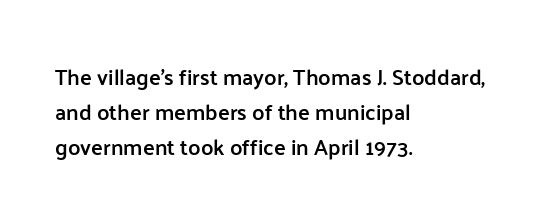
The image shows 22 px text type, upright; set left-aligned, normal line spacing (1.58x), normal letter spacing, not underlined.
